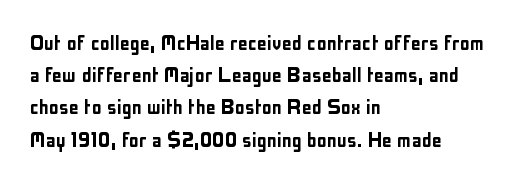
The image shows 25 px text type, upright; set left-aligned, normal line spacing (1.29x), normal letter spacing, not underlined.
